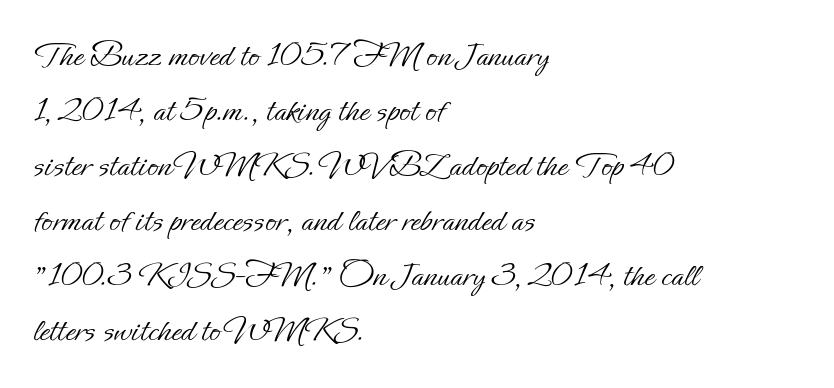
The image shows 36 px light type; set left-aligned, normal line spacing (1.53x), normal letter spacing, not underlined; low stroke contrast and a small x-height.
